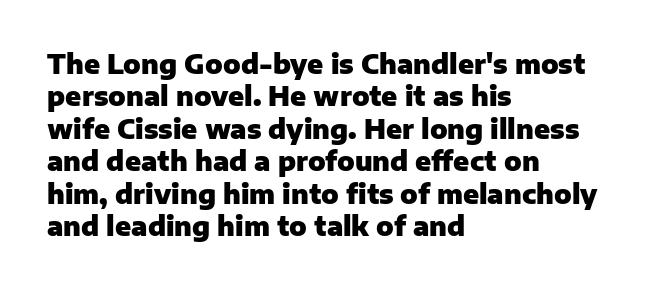
Q: Is the text bold? A: Yes.
Q: Is the text italic (slanted)? A: No, it is upright.
Q: Is the text underlined? A: No.
Q: How is the paragraph aligned? A: Left-aligned.
Q: Is the spacing between letters normal or unusually wide? A: Normal.
Q: Is the spacing between lines tight, normal or loose? A: Normal.
